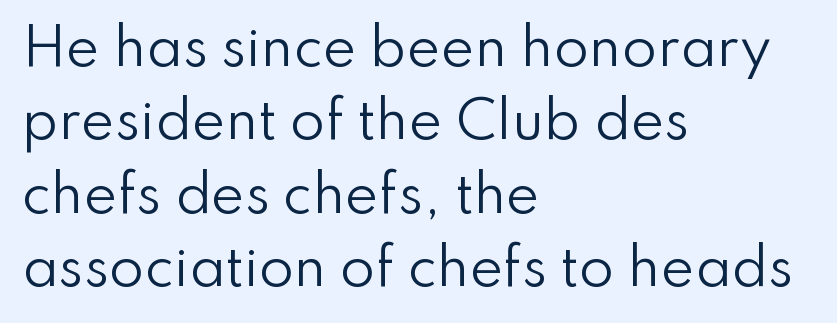
The image shows 51 px regular-weight sans-serif type, upright; set left-aligned, normal line spacing (1.44x), normal letter spacing, not underlined; low stroke contrast and a small x-height.
